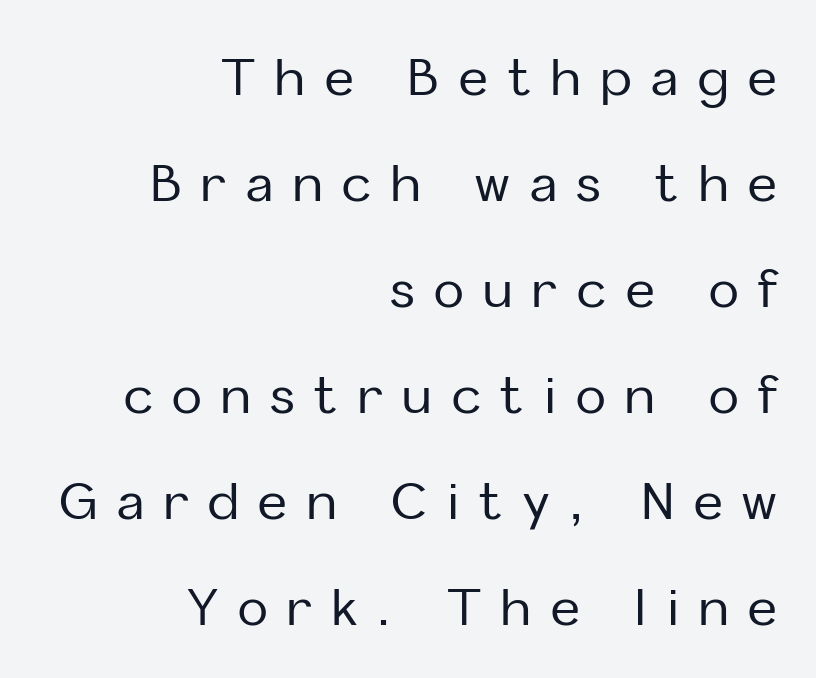
The image shows 50 px sans-serif type, upright; set right-aligned, loose line spacing (2.12x), unusually wide letter spacing (+0.4 em), not underlined; low stroke contrast and a medium x-height.
